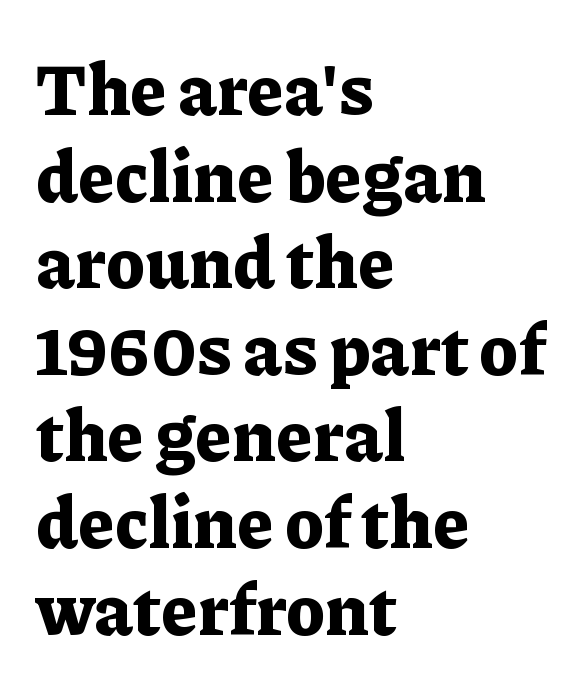
Q: Is the text bold? A: Yes.
Q: Is the text italic (slanted)? A: No, it is upright.
Q: Is the typeface a serif or a sans-serif typeface? A: Serif.
Q: Is the text underlined? A: No.
Q: How is the paragraph aligned? A: Left-aligned.
Q: Is the spacing between letters normal or unusually wide? A: Normal.
Q: Width (condensed, normal, or wide)? A: Normal.
Q: Stroke contrast? A: Low.
Q: x-height? A: Medium.
Q: Monospaced? A: No.
